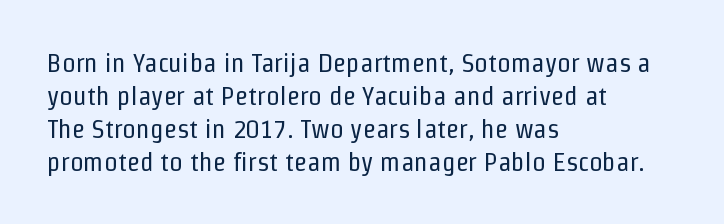
Q: Is the text bold? A: No.
Q: Is the text italic (slanted)? A: No, it is upright.
Q: Is the text underlined? A: No.
Q: How is the paragraph aligned? A: Left-aligned.
Q: Is the spacing between letters normal or unusually wide? A: Normal.
